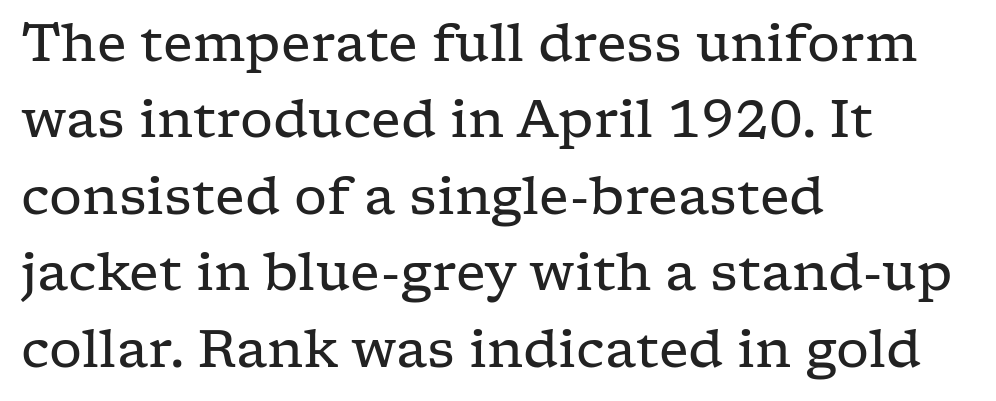
The rag falls on the right side of this text block. Anything drawn beneath the words? Only blank space. Vertical stems look standard width or narrower in stroke. Unlike a clean sans, this face finishes its strokes with serifs. Inter-character spacing is left at the font's built-in metrics. Each new line begins a customary step beneath the previous one.
